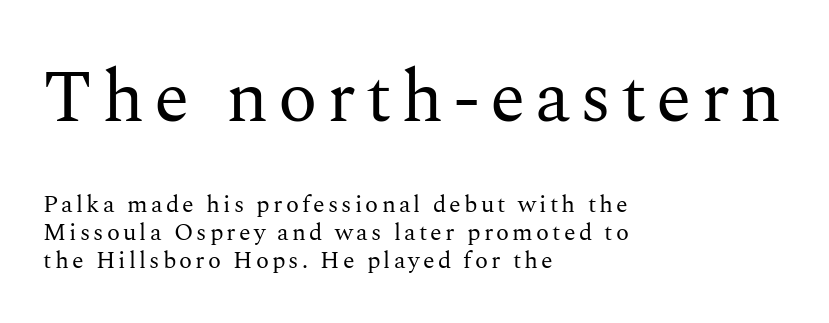
Q: Is the text bold? A: No.
Q: Is the text italic (slanted)? A: No, it is upright.
Q: Is the typeface a serif or a sans-serif typeface? A: Serif.
Q: Is the text underlined? A: No.
Q: How is the paragraph aligned? A: Left-aligned.
Q: Which block of text is set in a larger size, the first (top) or the second (bottom)? A: The first (top) one.
Q: Width (condensed, normal, or wide)? A: Normal.
Q: Stroke contrast? A: Medium.
Q: x-height? A: Medium.
Q: Monospaced? A: No.
